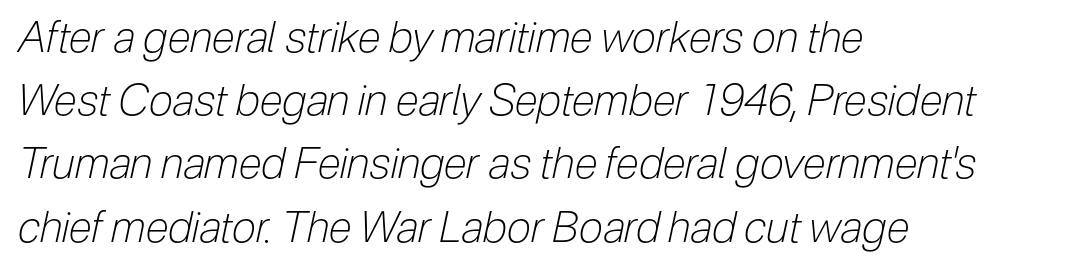
Q: Is the text bold? A: No.
Q: Is the text italic (slanted)? A: Yes, it leans right by about 12 degrees.
Q: Is the text underlined? A: No.
Q: How is the paragraph aligned? A: Left-aligned.
Q: Is the spacing between letters normal or unusually wide? A: Normal.
Q: Is the spacing between lines tight, normal or loose? A: Normal.
Q: Width (condensed, normal, or wide)? A: Condensed.
Q: Stroke contrast? A: Low.
Q: x-height? A: Medium.
Q: Monospaced? A: No.
